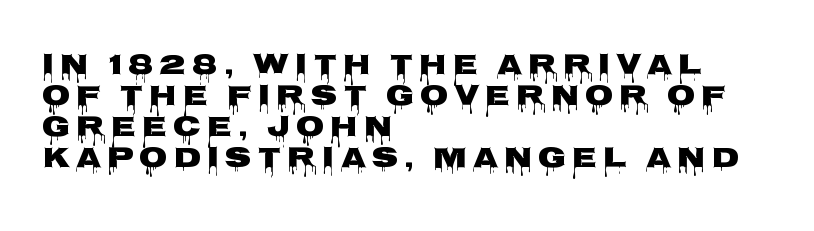
The image shows 29 px heavy, wide sans-serif type, upright; set left-aligned, tight line spacing (1.07x), unusually wide letter spacing (+0.2 em), not underlined; low stroke contrast and a large x-height.
